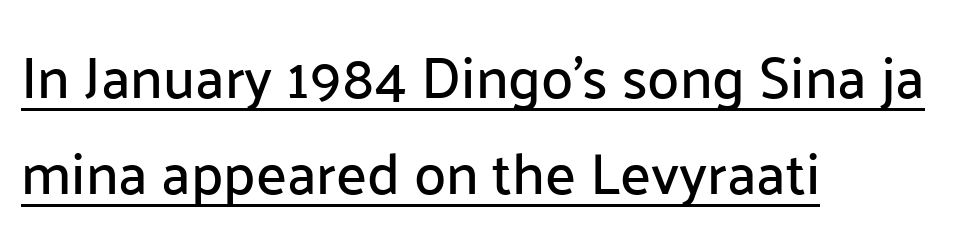
{"serif": "no", "italic": "no", "width": "normal", "stroke_contrast": "low", "x_height": "medium", "monospaced": "no", "underline": "yes", "align": "left", "line_spacing": "normal", "line_spacing_ratio": 1.65, "letter_spacing": "normal", "letter_spacing_em": 0.0, "glyph_px": 58}
